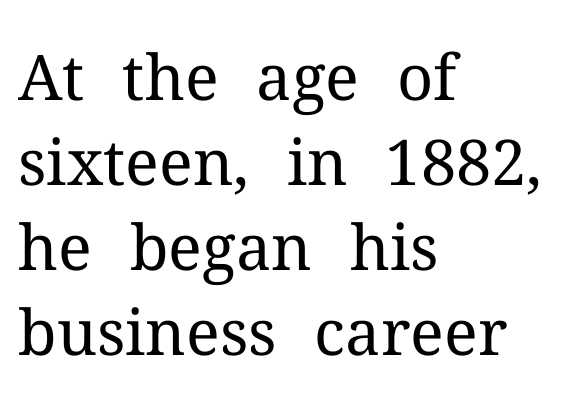
The type family on display is of the serif kind. Interline gaps are of average width in this sample. Is the stroke heavy? The answer is a plain regular-or-lighter. The lines in this sample share a left origin and differ only in where they stop. Here the designer chose a conventional face with non-uniform glyph widths.
